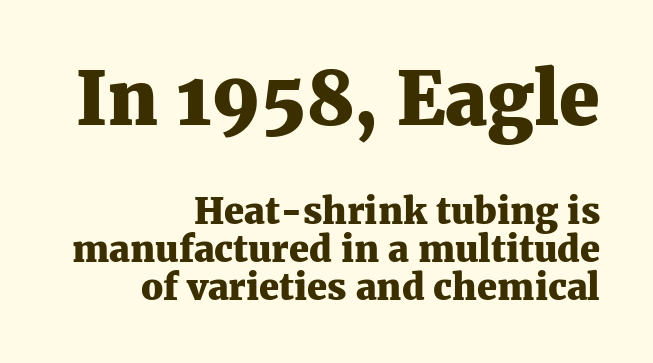
The characters display serif detailing at their extremities. Strong, thick strokes mark this as bold type. Horizontally, the lines are justified to the trailing edge only. The face used here is proportionally spaced, like ordinary book or web type.
